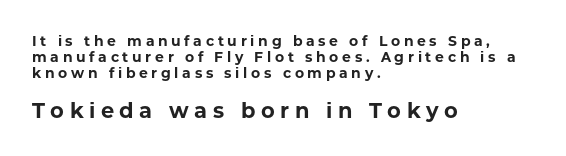
The image shows 21 px bold type, upright; set left-aligned, tight line spacing (1.14x), unusually wide letter spacing (+0.26 em), not underlined; the second (bottom) block is 1.5x larger.
